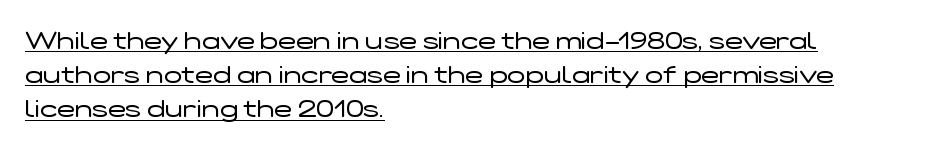
{"italic": "no", "bold": "no", "underline": "yes", "align": "left", "line_spacing": "normal", "line_spacing_ratio": 1.42, "letter_spacing": "normal", "letter_spacing_em": 0.0, "glyph_px": 24}
